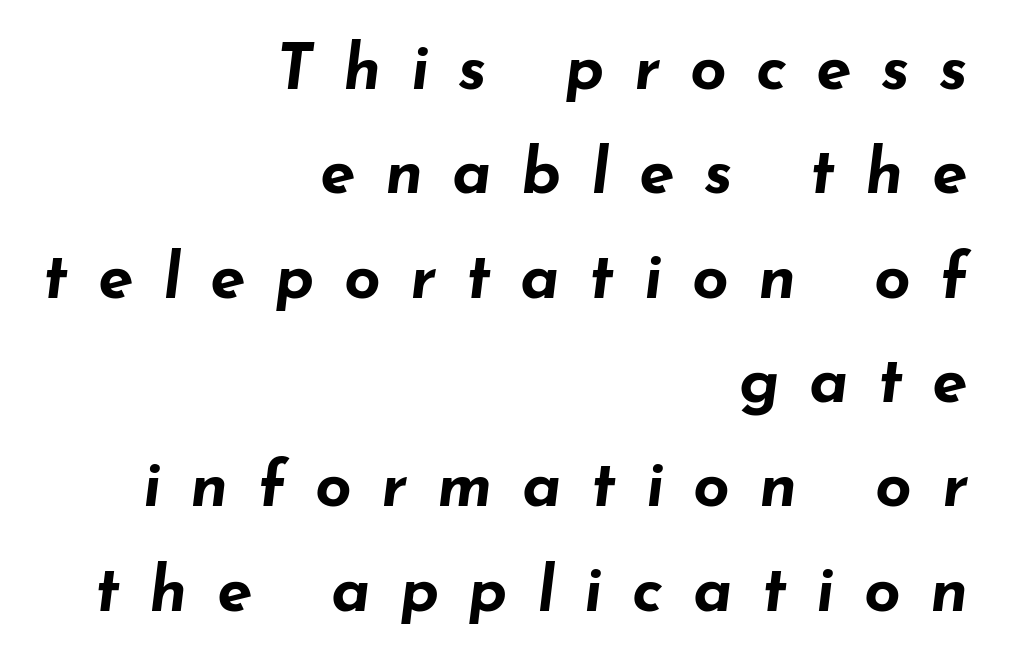
Q: Is the text bold? A: Yes.
Q: Is the text italic (slanted)? A: Yes, it leans right by about 7 degrees.
Q: Is the text underlined? A: No.
Q: How is the paragraph aligned? A: Right-aligned.
Q: Is the spacing between letters normal or unusually wide? A: Unusually wide.
Q: Is the spacing between lines tight, normal or loose? A: Normal.
Q: Width (condensed, normal, or wide)? A: Wide.
Q: Stroke contrast? A: Low.
Q: x-height? A: Small.
Q: Monospaced? A: No.
